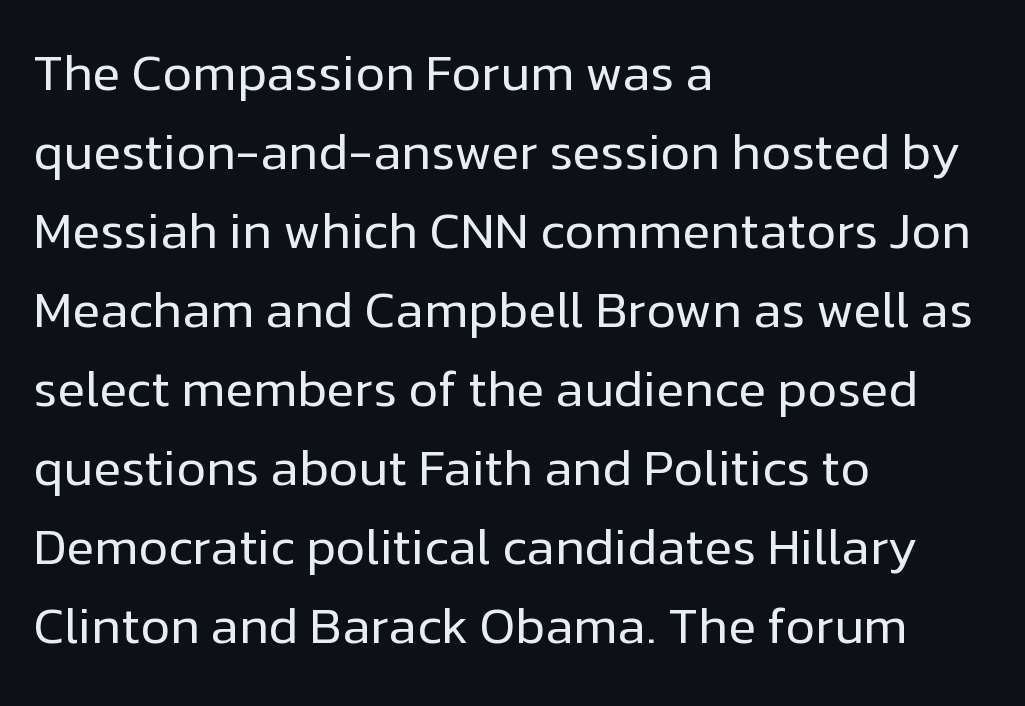
{"serif": "no", "italic": "no", "bold": "no", "weight": "regular", "width": "normal", "stroke_contrast": "low", "x_height": "medium", "monospaced": "no", "underline": "no", "align": "left", "line_spacing": "normal", "line_spacing_ratio": 1.55, "letter_spacing": "normal", "letter_spacing_em": 0.0, "glyph_px": 51}
